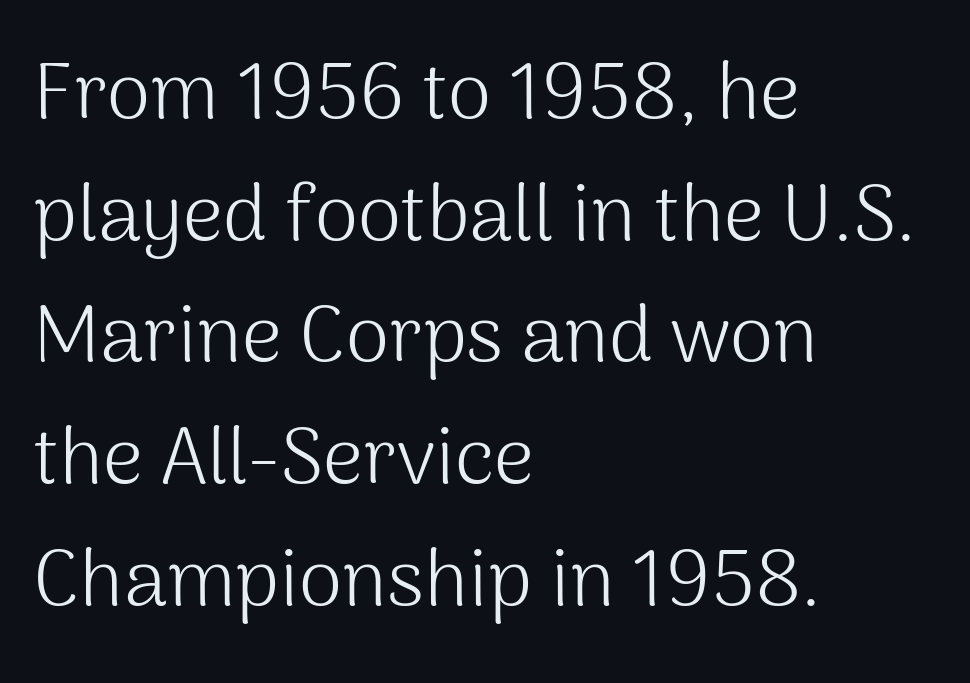
{"serif": "no", "italic": "no", "bold": "no", "weight": "light", "width": "normal", "stroke_contrast": "medium", "x_height": "medium", "monospaced": "no", "underline": "no", "align": "left", "line_spacing": "normal", "line_spacing_ratio": 1.54, "letter_spacing": "normal", "letter_spacing_em": 0.0, "glyph_px": 79}
